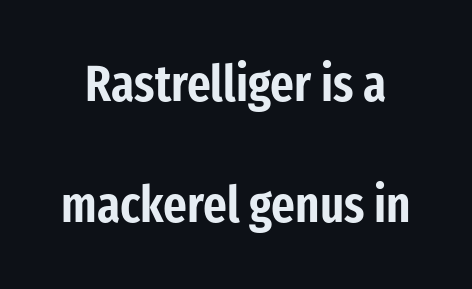
{"serif": "no", "italic": "no", "width": "condensed", "stroke_contrast": "low", "x_height": "medium", "monospaced": "no", "underline": "no", "line_spacing": "loose", "line_spacing_ratio": 2.37, "letter_spacing": "normal", "letter_spacing_em": 0.0, "glyph_px": 51}
